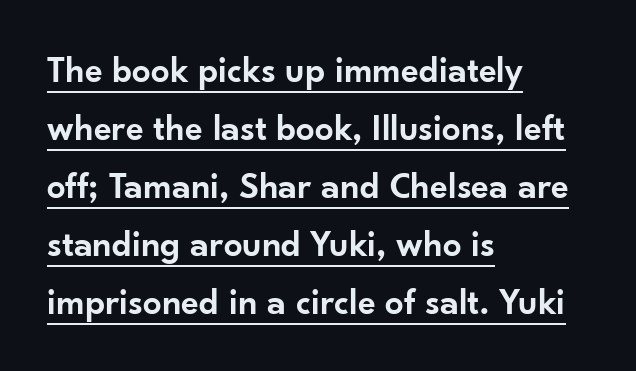
The image shows 37 px semibold sans-serif type, upright; set left-aligned, normal line spacing (1.57x), normal letter spacing, underlined; low stroke contrast and a small x-height.
